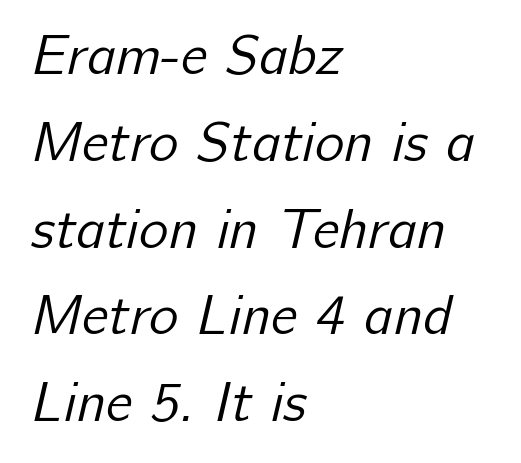
Q: Is the text bold? A: No.
Q: Is the typeface a serif or a sans-serif typeface? A: Sans-serif.
Q: Is the text underlined? A: No.
Q: How is the paragraph aligned? A: Left-aligned.
Q: Is the spacing between letters normal or unusually wide? A: Normal.
Q: Is the spacing between lines tight, normal or loose? A: Normal.
Q: Width (condensed, normal, or wide)? A: Normal.
Q: Stroke contrast? A: Low.
Q: x-height? A: Medium.
Q: Monospaced? A: No.
